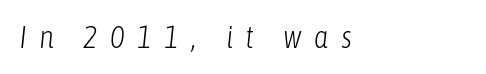
{"italic": "yes", "lean": "right", "slant_degrees": 6, "bold": "no", "weight": "light", "width": "condensed", "stroke_contrast": "low", "x_height": "medium", "monospaced": "no", "underline": "no", "align": "left", "letter_spacing": "wide", "letter_spacing_em": 0.4, "glyph_px": 31}
